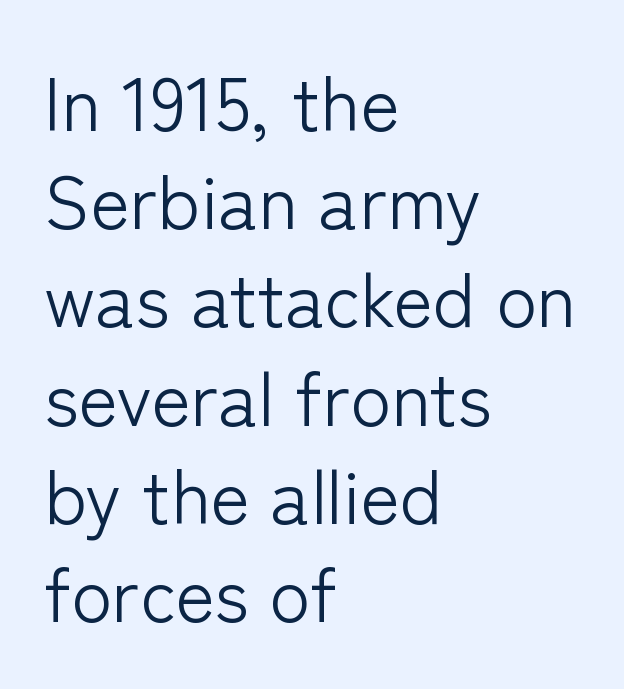
The letters stand straight up with perfectly vertical stems. Is the stroke heavy? The answer is a plain regular-or-lighter. Caption: standard tracking, unaltered. Typeset ragged right — the left edge is the straight one. The space directly below the letters is spotless. In terms of letterform style, serifs are entirely absent.
